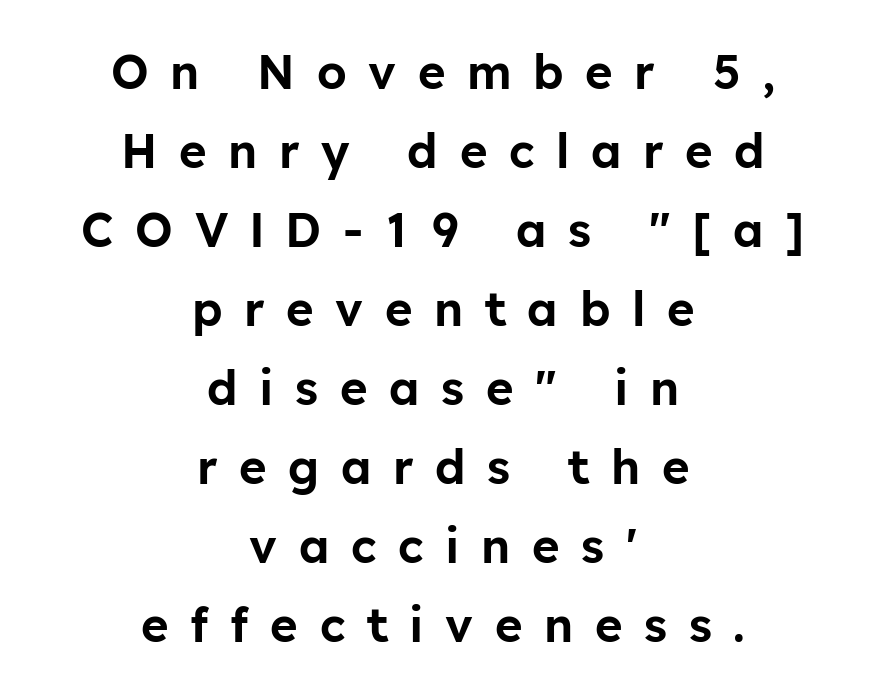
Underline: absent. You could not count columns in this text — the font is proportionally spaced. The tracking jumps out immediately: characters are airy and widely separated. In terms of posture, this sample is upright.
